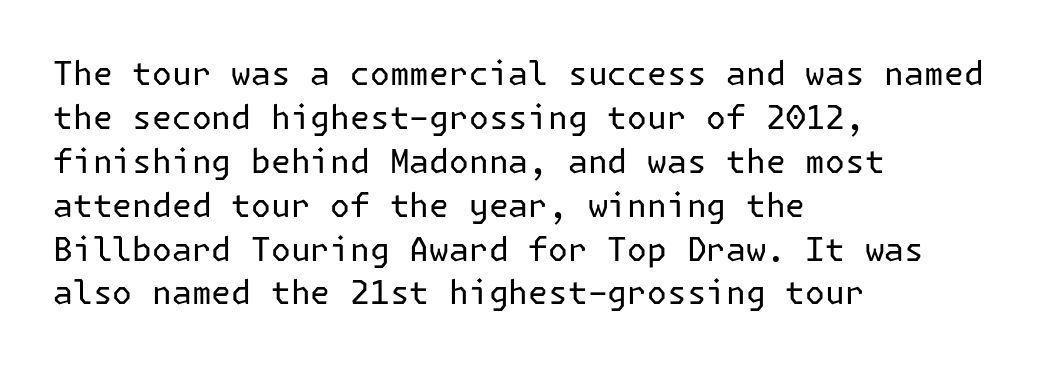
The paragraph shown leans on its left margin. This is the regular roman posture of the typeface. The leading is moderate, giving the passage an even texture. The face looks like a standard text weight, possibly lighter.
